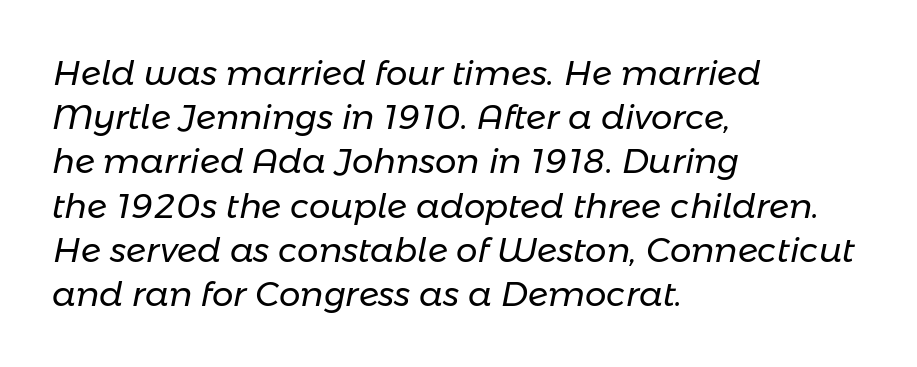
Q: Is the text bold? A: No.
Q: Is the text italic (slanted)? A: Yes, it leans right by about 11 degrees.
Q: Is the text underlined? A: No.
Q: How is the paragraph aligned? A: Left-aligned.
Q: Is the spacing between letters normal or unusually wide? A: Normal.
Q: Is the spacing between lines tight, normal or loose? A: Normal.
Q: Width (condensed, normal, or wide)? A: Normal.
Q: Stroke contrast? A: Low.
Q: x-height? A: Medium.
Q: Monospaced? A: No.
